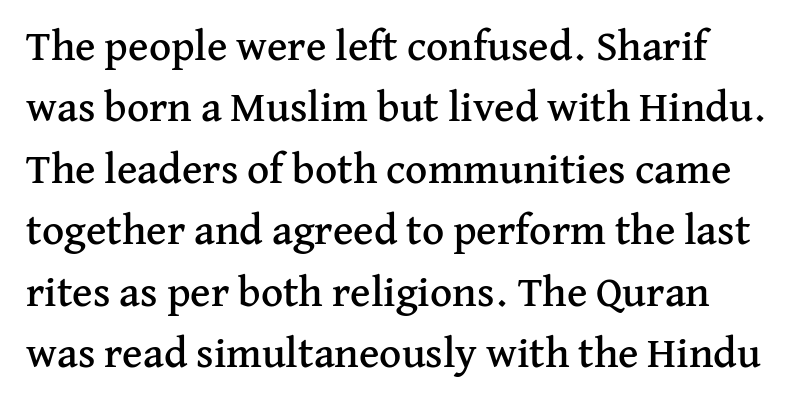
{"serif": "yes", "italic": "no", "width": "normal", "stroke_contrast": "medium", "x_height": "medium", "monospaced": "no", "underline": "no", "line_spacing": "normal", "line_spacing_ratio": 1.43, "letter_spacing": "normal", "letter_spacing_em": 0.0, "glyph_px": 43}
